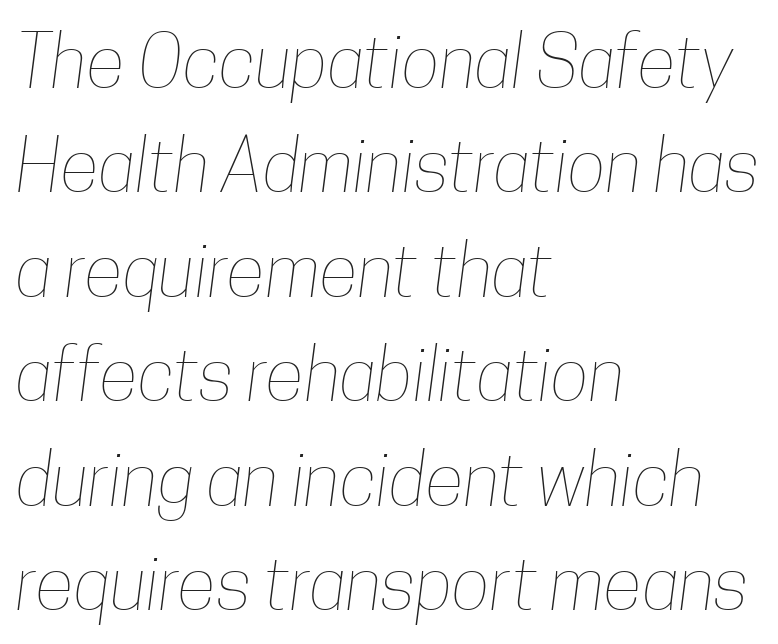
The image shows 72 px thin, condensed type; set left-aligned, normal line spacing (1.45x), normal letter spacing, not underlined; low stroke contrast and a medium x-height.
